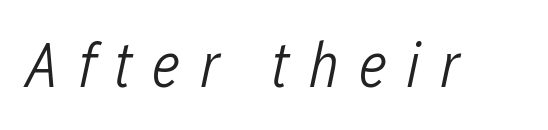
Unbolded letterforms with no extra heft. Compared with ordinary roman type, these characters are visibly tilted. The area under the type is left untouched. Proportional: the letters do not fall into vertical columns. Display-style spreading of the glyphs; the letterfit is very open.
